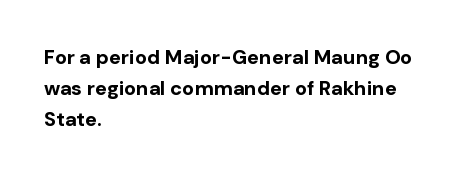
The image shows 20 px bold type, upright; set left-aligned, normal line spacing (1.54x), normal letter spacing, not underlined.
